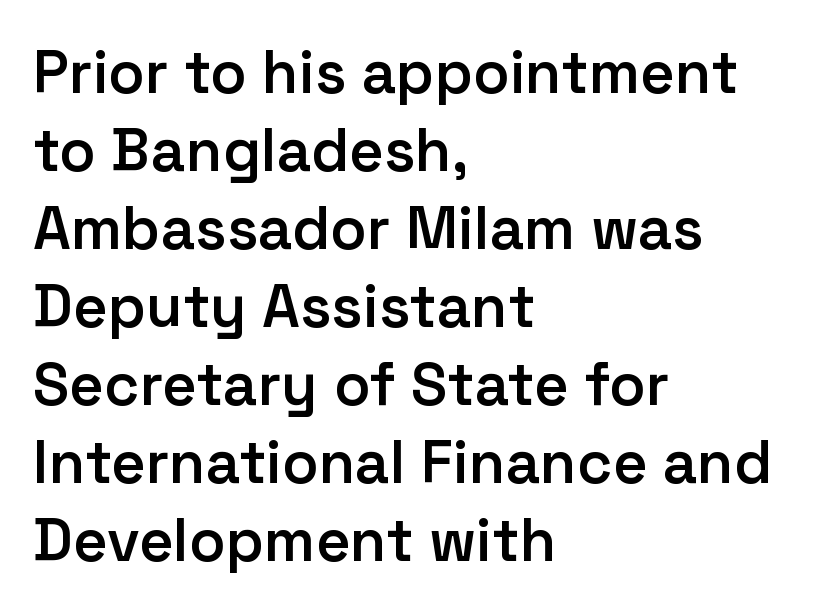
Q: Is the text bold? A: Semi-bold.
Q: Is the text italic (slanted)? A: No, it is upright.
Q: Is the typeface a serif or a sans-serif typeface? A: Sans-serif.
Q: Is the text underlined? A: No.
Q: How is the paragraph aligned? A: Left-aligned.
Q: Is the spacing between letters normal or unusually wide? A: Normal.
Q: Is the spacing between lines tight, normal or loose? A: Normal.
Q: Width (condensed, normal, or wide)? A: Normal.
Q: Stroke contrast? A: Low.
Q: x-height? A: Medium.
Q: Monospaced? A: No.
